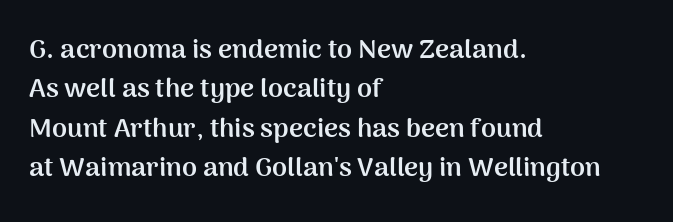
The line texture is even and compact thanks to regular tracking. Notice how the passage keeps a crisp vertical edge on the left only. Rendered with straight, roman letterforms. A bare baseline throughout the passage. One glance says typical: line gaps are just what's usual.
